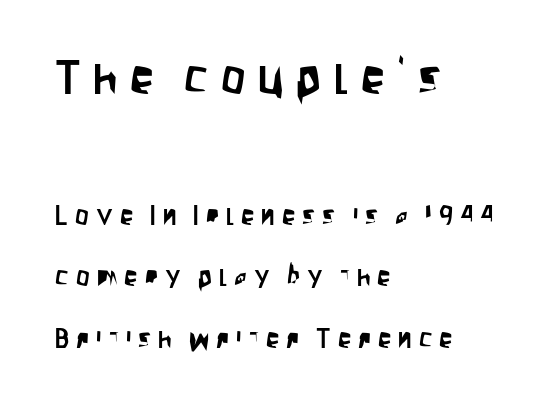
The image shows 48 px condensed sans-serif type, upright; set left-aligned, loose line spacing (2.28x), unusually wide letter spacing (+0.26 em), not underlined; the first (top) block is 1.78x larger; low stroke contrast and a large x-height.
